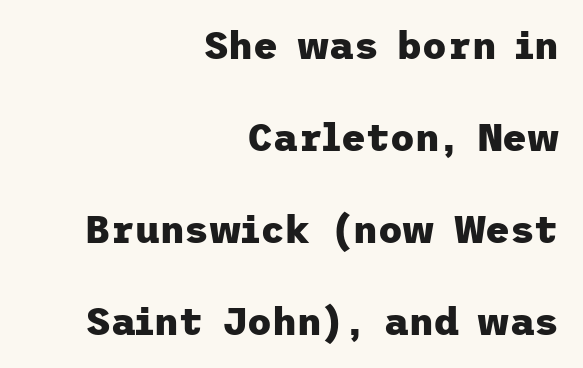
Notice how the stems are strictly vertical — no italics here. The paragraph has a hard right edge and a soft left edge. Compared with typical paragraphs, the rows here are farther apart. The letters sit at their default tracking, neither squeezed nor spread. The face used here is a sans, in the tradition of grotesques and geometrics.
